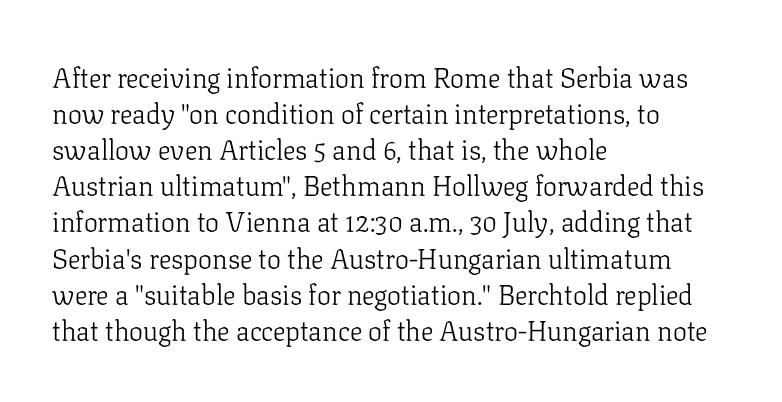
{"serif": "yes", "italic": "no", "bold": "no", "weight": "light", "width": "normal", "stroke_contrast": "low", "x_height": "medium", "monospaced": "no", "underline": "no", "align": "left", "line_spacing": "normal", "line_spacing_ratio": 1.29, "letter_spacing": "normal", "letter_spacing_em": 0.0, "glyph_px": 28}
